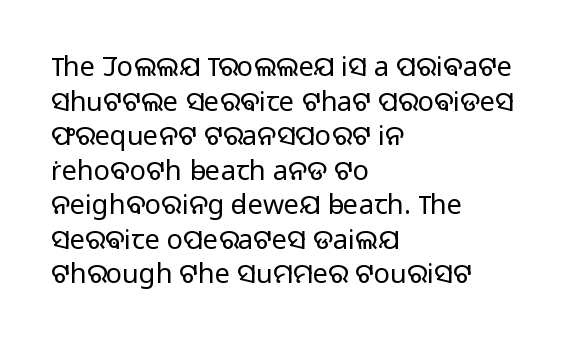
The block of text has a typical density, with ordinary space between rows. Which margin do the lines hug? The left one — the right edge is uneven. The space directly below the letters is spotless. This is the regular roman posture of the typeface. Does extra space separate the letters? No, they use regular spacing.
